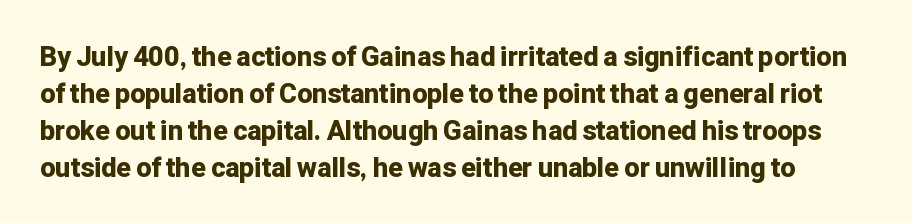
Q: Is the text bold? A: Yes.
Q: Is the text italic (slanted)? A: No, it is upright.
Q: Is the text underlined? A: No.
Q: Is the spacing between letters normal or unusually wide? A: Normal.
Q: Is the spacing between lines tight, normal or loose? A: Normal.
